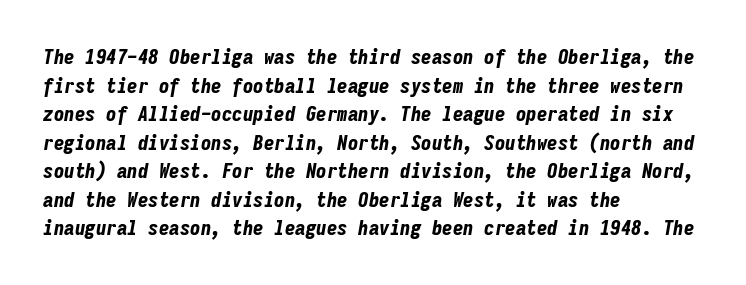
Q: Is the text bold? A: Yes.
Q: Is the text italic (slanted)? A: Yes, it leans right by about 9 degrees.
Q: Is the text underlined? A: No.
Q: How is the paragraph aligned? A: Left-aligned.
Q: Is the spacing between letters normal or unusually wide? A: Normal.
Q: Is the spacing between lines tight, normal or loose? A: Normal.
